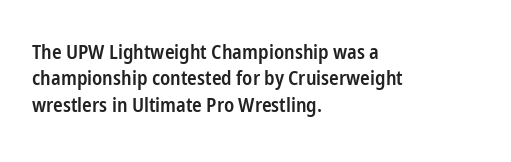
Q: Is the text bold? A: Semi-bold.
Q: Is the text italic (slanted)? A: No, it is upright.
Q: Is the text underlined? A: No.
Q: How is the paragraph aligned? A: Left-aligned.
Q: Is the spacing between letters normal or unusually wide? A: Normal.
Q: Is the spacing between lines tight, normal or loose? A: Normal.
